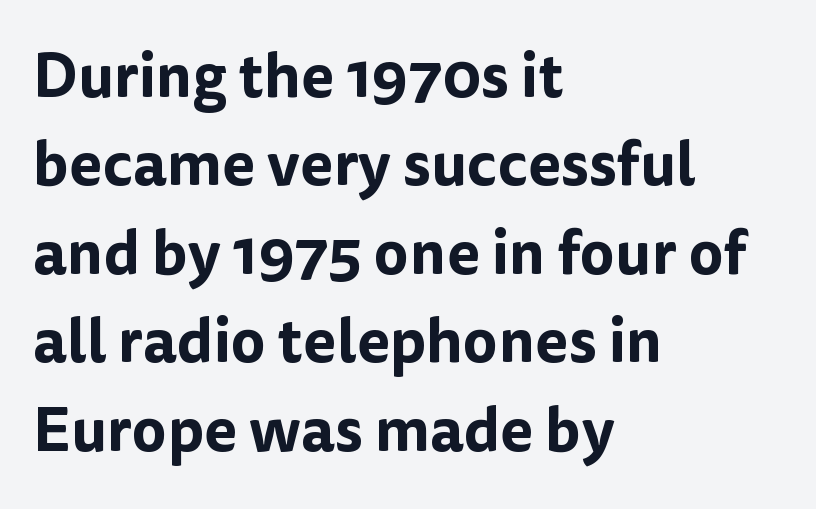
The letters stand straight up with perfectly vertical stems. Nobody touched the tracking dial on this one. One-word summary of the alignment: left. The strip under each line holds only bare page. Character widths vary here, with narrow letters taking less room than wide ones.
